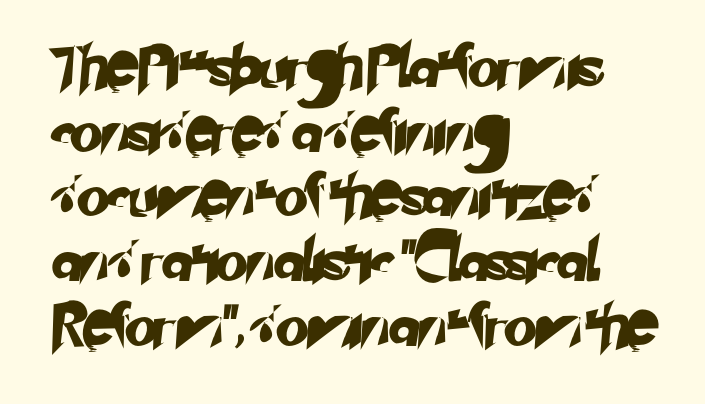
No feet cap the strokes, marking this as sans-serif type. Regular leading. Proportional: the letters do not fall into vertical columns. Default kerning and tracking; the words read as compact shapes. Each row of text sits above clean, open space. Caption: multi-line text, flush left, ragged right.
